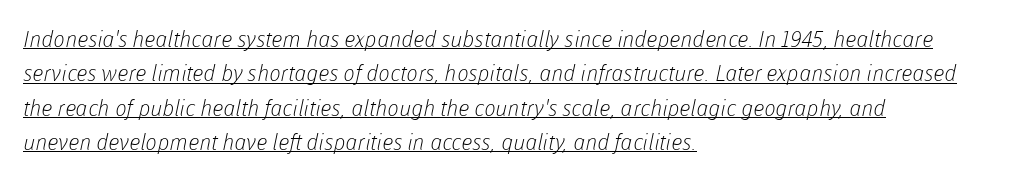
{"bold": "no", "underline": "yes", "align": "left", "line_spacing": "normal", "line_spacing_ratio": 1.56, "letter_spacing": "normal", "letter_spacing_em": 0.0, "glyph_px": 22}
